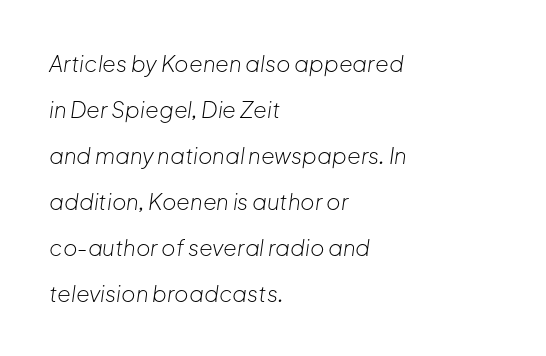
Q: Is the text bold? A: No.
Q: Is the text italic (slanted)? A: Yes, it leans right by about 8 degrees.
Q: Is the text underlined? A: No.
Q: How is the paragraph aligned? A: Left-aligned.
Q: Is the spacing between letters normal or unusually wide? A: Normal.
Q: Is the spacing between lines tight, normal or loose? A: Loose.
